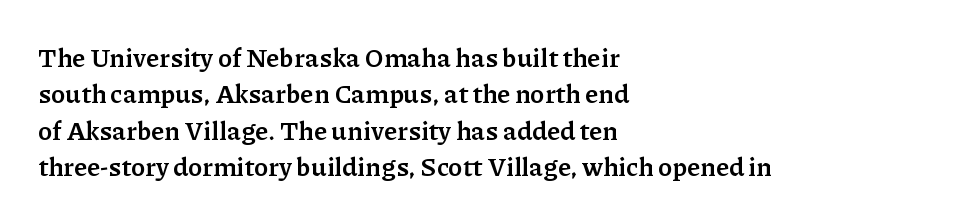
The image shows 26 px bold type, upright; set left-aligned, normal line spacing (1.4x), normal letter spacing, not underlined.
